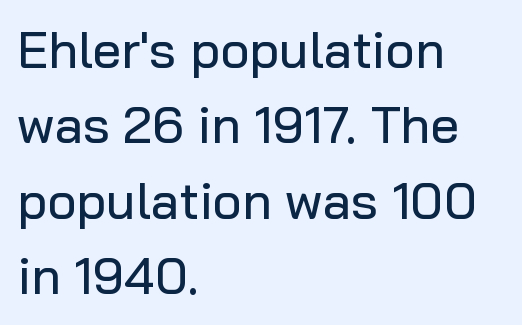
Q: Is the text italic (slanted)? A: No, it is upright.
Q: Is the typeface a serif or a sans-serif typeface? A: Sans-serif.
Q: Is the text underlined? A: No.
Q: How is the paragraph aligned? A: Left-aligned.
Q: Is the spacing between letters normal or unusually wide? A: Normal.
Q: Is the spacing between lines tight, normal or loose? A: Normal.
Q: Width (condensed, normal, or wide)? A: Normal.
Q: Stroke contrast? A: Low.
Q: x-height? A: Medium.
Q: Monospaced? A: No.
